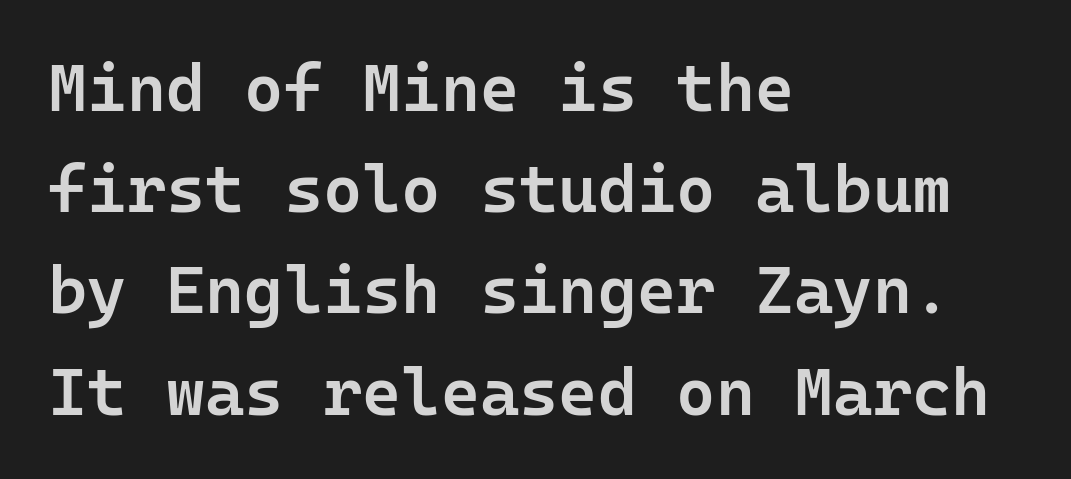
Q: Is the text bold? A: Semi-bold.
Q: Is the text italic (slanted)? A: No, it is upright.
Q: Is the typeface a serif or a sans-serif typeface? A: Sans-serif.
Q: Is the text underlined? A: No.
Q: How is the paragraph aligned? A: Left-aligned.
Q: Is the spacing between letters normal or unusually wide? A: Normal.
Q: Is the spacing between lines tight, normal or loose? A: Normal.
Q: Width (condensed, normal, or wide)? A: Normal.
Q: Stroke contrast? A: Low.
Q: x-height? A: Medium.
Q: Monospaced? A: Yes.
